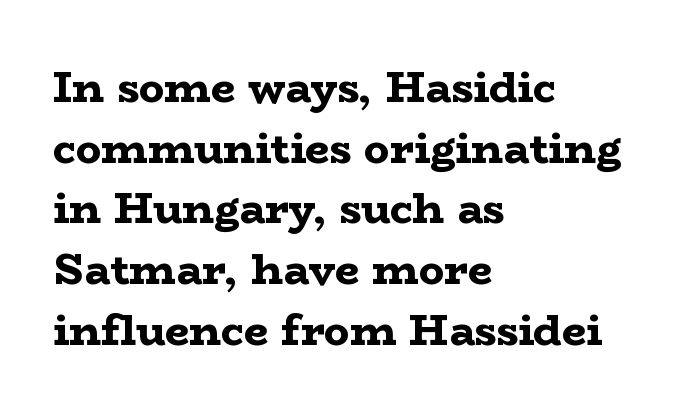
The image shows 43 px bold, wide serif type, upright; set left-aligned, normal line spacing (1.41x), normal letter spacing, not underlined; low stroke contrast and a medium x-height.
